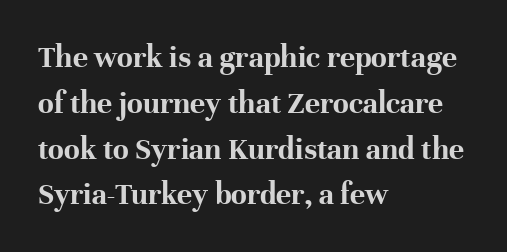
Q: Is the text bold? A: Yes.
Q: Is the text italic (slanted)? A: No, it is upright.
Q: Is the typeface a serif or a sans-serif typeface? A: Serif.
Q: Is the text underlined? A: No.
Q: How is the paragraph aligned? A: Left-aligned.
Q: Is the spacing between letters normal or unusually wide? A: Normal.
Q: Is the spacing between lines tight, normal or loose? A: Normal.
Q: Width (condensed, normal, or wide)? A: Normal.
Q: Stroke contrast? A: High.
Q: x-height? A: Medium.
Q: Monospaced? A: No.
